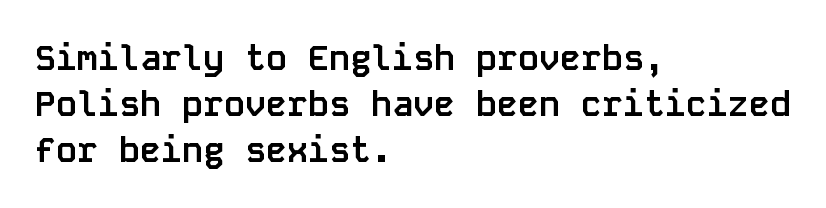
{"serif": "no", "italic": "no", "bold": "yes", "weight": "semibold", "width": "normal", "stroke_contrast": "low", "x_height": "large", "monospaced": "yes", "underline": "no", "align": "left", "line_spacing": "normal", "line_spacing_ratio": 1.31, "letter_spacing": "normal", "letter_spacing_em": 0.0, "glyph_px": 35}
